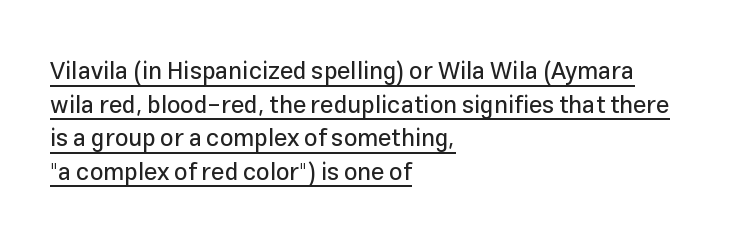
{"italic": "no", "underline": "yes", "align": "left", "line_spacing": "normal", "line_spacing_ratio": 1.4, "letter_spacing": "normal", "letter_spacing_em": 0.0, "glyph_px": 24}
